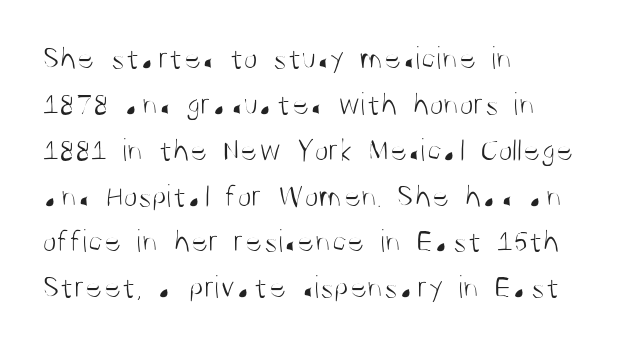
Q: Is the text bold? A: No.
Q: Is the text italic (slanted)? A: No, it is upright.
Q: Is the typeface a serif or a sans-serif typeface? A: Sans-serif.
Q: Is the text underlined? A: No.
Q: How is the paragraph aligned? A: Left-aligned.
Q: Is the spacing between letters normal or unusually wide? A: Normal.
Q: Is the spacing between lines tight, normal or loose? A: Normal.
Q: Width (condensed, normal, or wide)? A: Condensed.
Q: Stroke contrast? A: Medium.
Q: x-height? A: Large.
Q: Monospaced? A: No.
